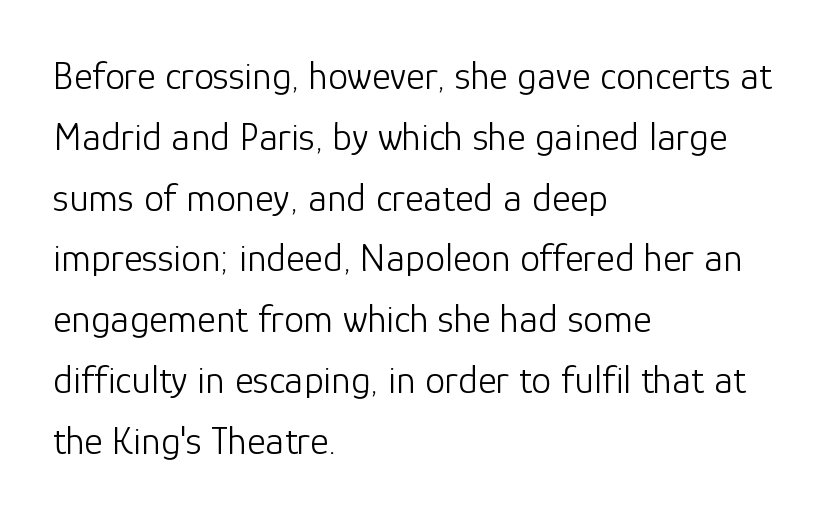
Q: Is the text bold? A: No.
Q: Is the text italic (slanted)? A: No, it is upright.
Q: Is the typeface a serif or a sans-serif typeface? A: Sans-serif.
Q: Is the text underlined? A: No.
Q: How is the paragraph aligned? A: Left-aligned.
Q: Is the spacing between letters normal or unusually wide? A: Normal.
Q: Is the spacing between lines tight, normal or loose? A: Normal.
Q: Width (condensed, normal, or wide)? A: Normal.
Q: Stroke contrast? A: Low.
Q: x-height? A: Medium.
Q: Monospaced? A: No.
